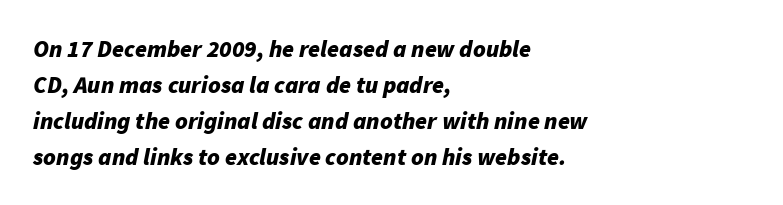
The image shows 24 px bold type, italic (leaning right); set left-aligned, normal line spacing (1.5x), normal letter spacing, not underlined.
